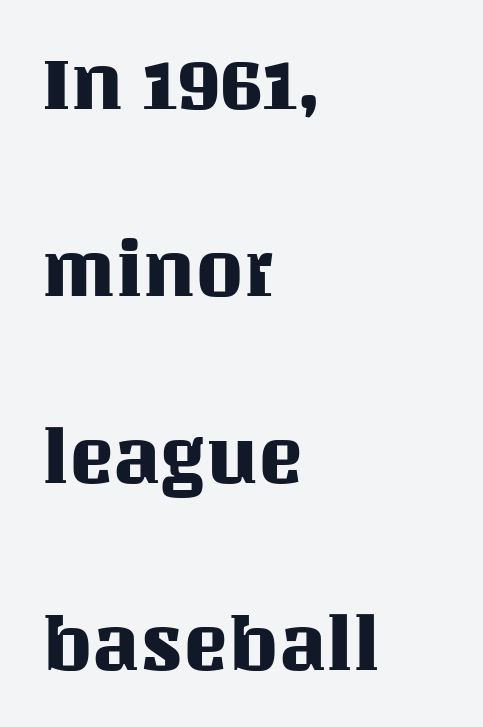
The passage shown has conventional tracking throughout. The designer dialed line spacing up above the default. This sample is left-justified, so line endings fall wherever the words run out. Varying glyph widths throughout — classic text-font behaviour. Letters rest on an invisible, unmarked baseline.
